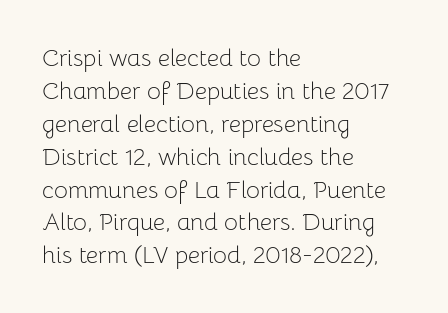
{"italic": "no", "bold": "no", "underline": "no", "align": "left", "line_spacing": "normal", "line_spacing_ratio": 1.37, "letter_spacing": "normal", "letter_spacing_em": 0.0, "glyph_px": 24}
